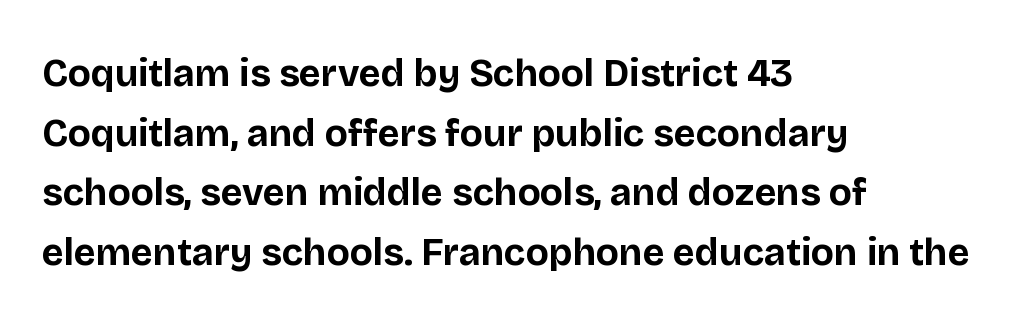
{"serif": "no", "italic": "no", "bold": "yes", "weight": "bold", "width": "normal", "stroke_contrast": "low", "x_height": "large", "monospaced": "no", "underline": "no", "align": "left", "line_spacing": "normal", "line_spacing_ratio": 1.57, "letter_spacing": "normal", "letter_spacing_em": 0.0, "glyph_px": 38}
